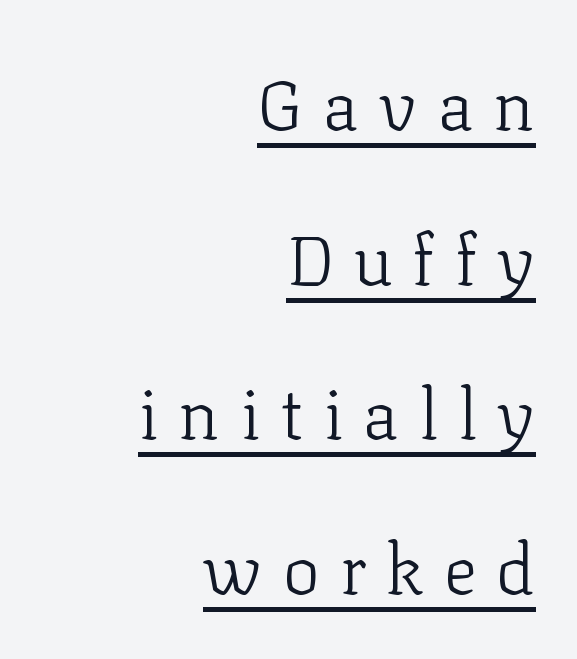
The image shows 70 px light serif type, upright; set right-aligned, loose line spacing (2.21x), unusually wide letter spacing (+0.28 em), underlined; low stroke contrast and a medium x-height.
